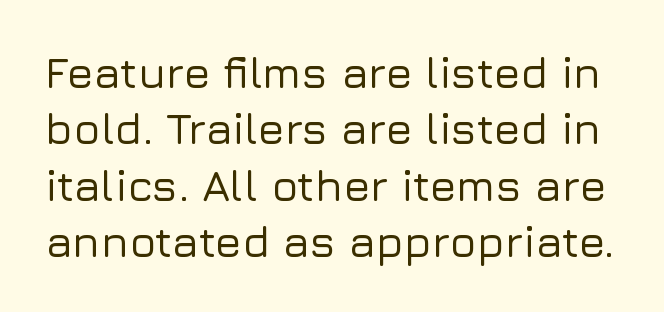
The image shows 44 px sans-serif type, upright; set normal line spacing (1.28x), normal letter spacing, not underlined; low stroke contrast and a medium x-height.
